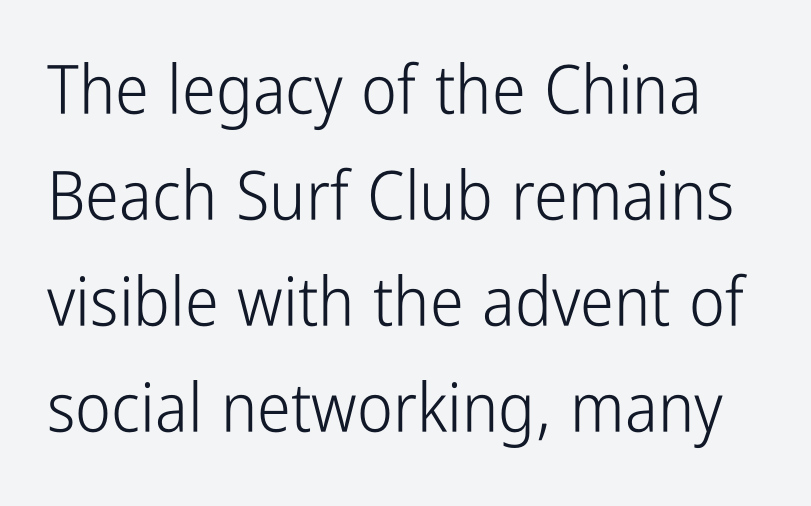
The image shows 68 px light, condensed sans-serif type, upright; set normal line spacing (1.56x), normal letter spacing, not underlined; low stroke contrast and a medium x-height.
